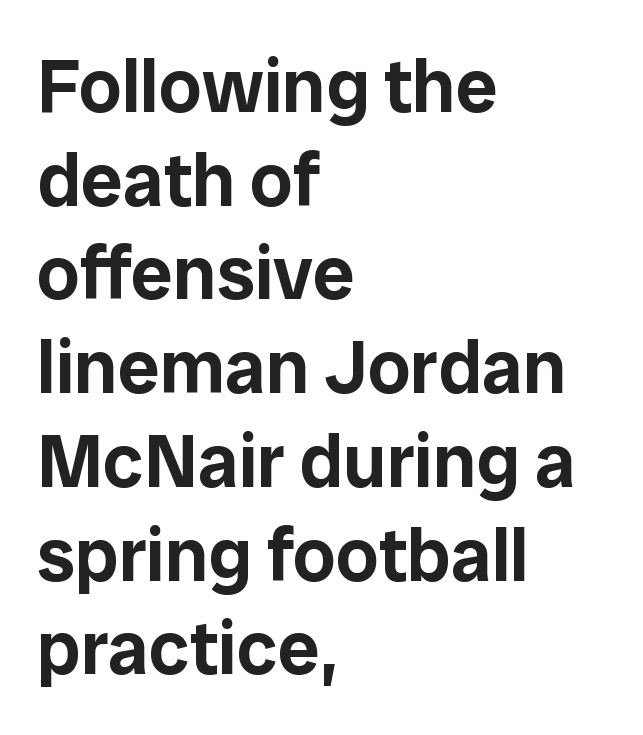
Q: Is the text italic (slanted)? A: No, it is upright.
Q: Is the typeface a serif or a sans-serif typeface? A: Sans-serif.
Q: Is the text underlined? A: No.
Q: How is the paragraph aligned? A: Left-aligned.
Q: Is the spacing between letters normal or unusually wide? A: Normal.
Q: Is the spacing between lines tight, normal or loose? A: Normal.
Q: Width (condensed, normal, or wide)? A: Normal.
Q: Stroke contrast? A: Low.
Q: x-height? A: Medium.
Q: Monospaced? A: No.
